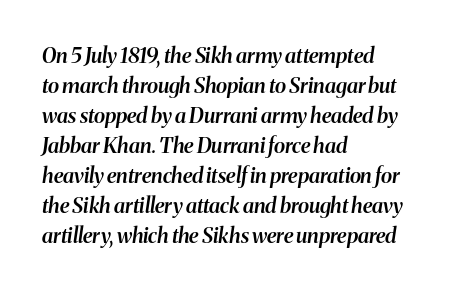
Descenders hang freely into open space. Default kerning and tracking; the words read as compact shapes. Regular leading. The font is running at a semibold setting, under full bold. In terms of posture, this sample is oblique.
